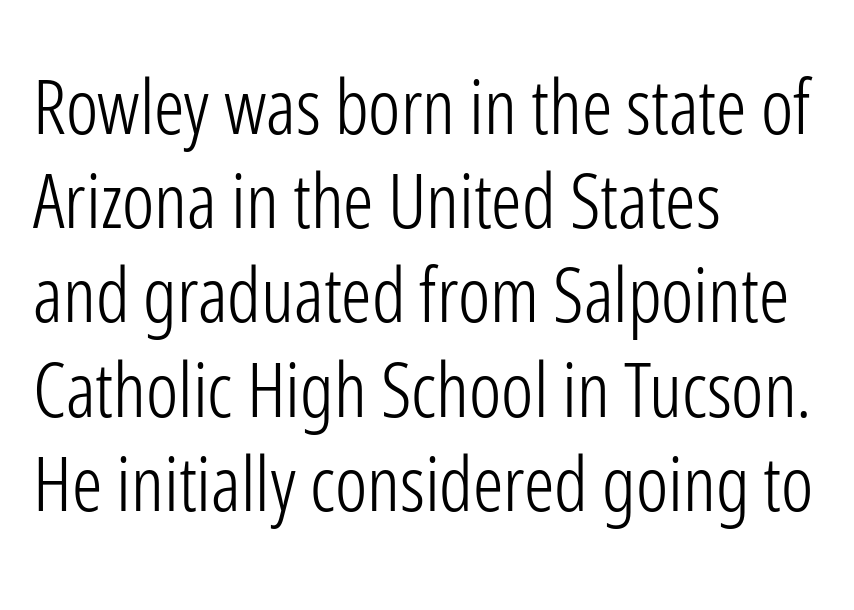
Spacing verdict: proportional, widths tailored to each character. The passage is arranged the way most books set body copy — flush left. The designer went with a sans here, leaving each stem footless. Posture: upright roman. Summary of weight: not heavy and not bold.
